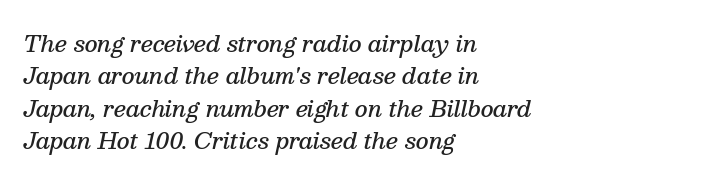
{"italic": "yes", "lean": "right", "slant_degrees": 13, "bold": "semi", "underline": "no", "align": "left", "line_spacing": "normal", "line_spacing_ratio": 1.47, "letter_spacing": "normal", "letter_spacing_em": 0.0, "glyph_px": 22}
